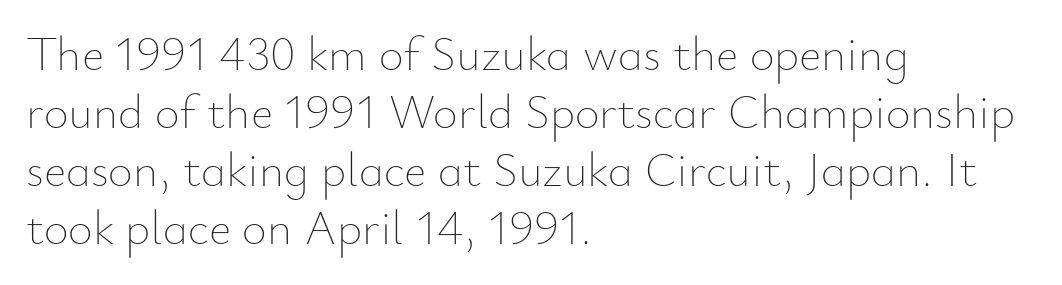
These lines are rendered in a variable-pitch font. The text block is weighted toward the left margin, trailing off unevenly rightward. Nothing unusual about the tracking: characters are spaced as the font intends. Upright lettering throughout.
